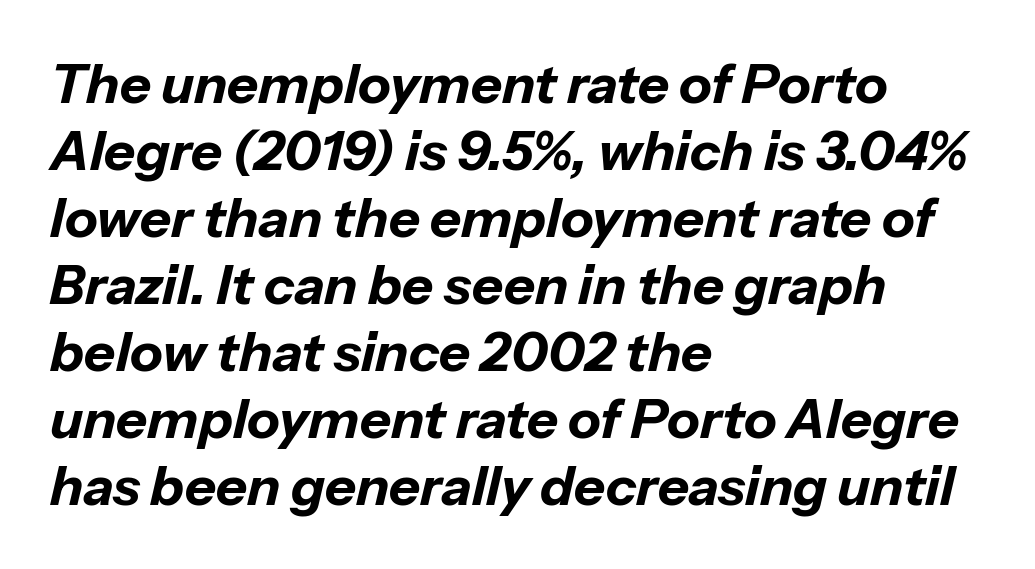
{"italic": "yes", "lean": "right", "slant_degrees": 13, "bold": "yes", "weight": "bold", "width": "normal", "stroke_contrast": "low", "x_height": "medium", "monospaced": "no", "underline": "no", "align": "left", "line_spacing_ratio": 1.24, "letter_spacing": "normal", "letter_spacing_em": 0.0, "glyph_px": 54}
